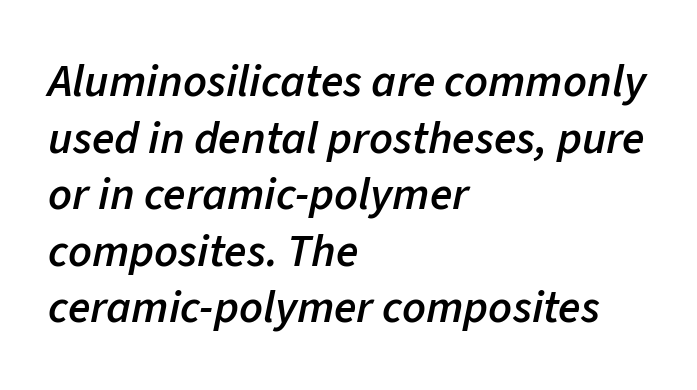
The letters advance in unequal steps, a hallmark of proportional type. All the whitespace from short lines collects on the right. Characters follow at the spacing the type designer built in. The words here are not underlined.
